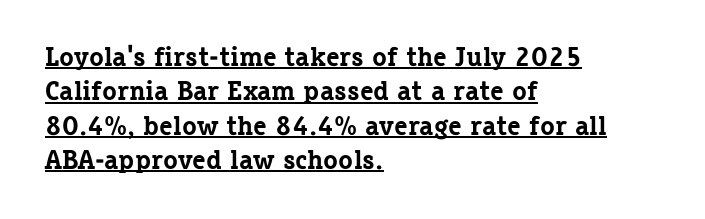
{"italic": "no", "bold": "yes", "underline": "yes", "align": "left", "line_spacing": "normal", "line_spacing_ratio": 1.27, "letter_spacing": "normal", "letter_spacing_em": 0.0, "glyph_px": 27}
